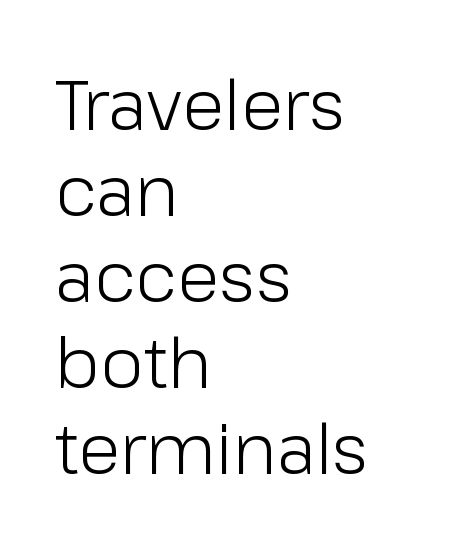
The image shows 70 px light sans-serif type, upright; set left-aligned, line spacing 1.23x, normal letter spacing, not underlined; low stroke contrast and a medium x-height.
